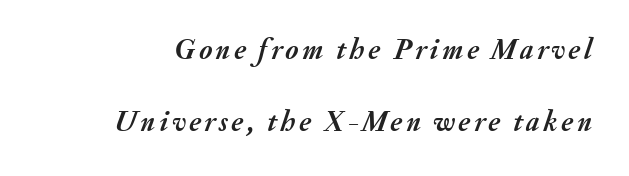
{"italic": "yes", "lean": "right", "slant_degrees": 20, "bold": "yes", "weight": "semibold", "width": "normal", "stroke_contrast": "medium", "x_height": "small", "monospaced": "no", "underline": "no", "line_spacing": "loose", "line_spacing_ratio": 2.48, "glyph_px": 29}
